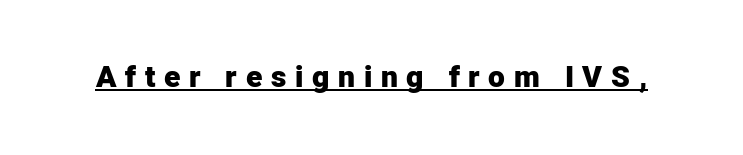
The image shows 30 px heavy sans-serif type, upright; set unusually wide letter spacing (+0.29 em), underlined; low stroke contrast and a medium x-height.
